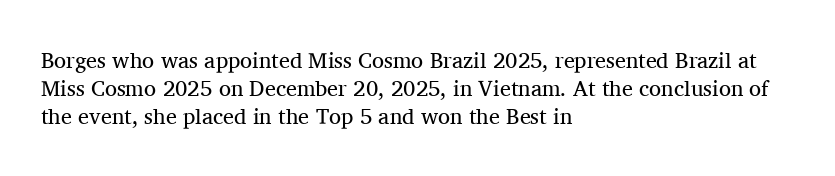
{"italic": "no", "bold": "no", "underline": "no", "align": "left", "line_spacing": "normal", "line_spacing_ratio": 1.28, "letter_spacing": "normal", "letter_spacing_em": 0.0, "glyph_px": 22}
